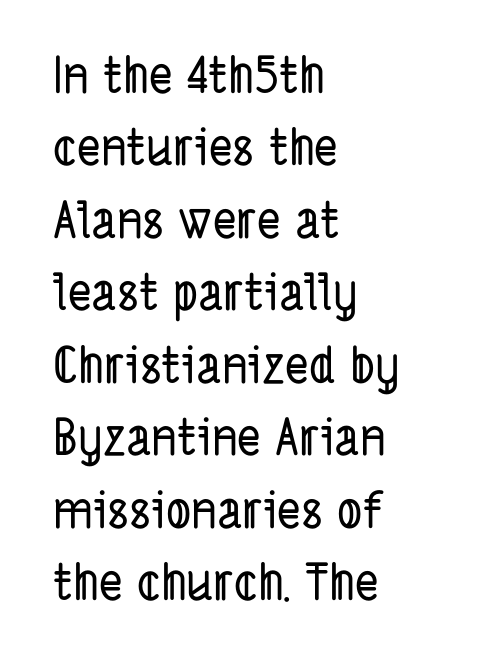
Q: Is the typeface a serif or a sans-serif typeface? A: Sans-serif.
Q: Is the text underlined? A: No.
Q: How is the paragraph aligned? A: Left-aligned.
Q: Is the spacing between letters normal or unusually wide? A: Normal.
Q: Is the spacing between lines tight, normal or loose? A: Normal.
Q: Width (condensed, normal, or wide)? A: Condensed.
Q: Stroke contrast? A: Low.
Q: x-height? A: Medium.
Q: Monospaced? A: No.
